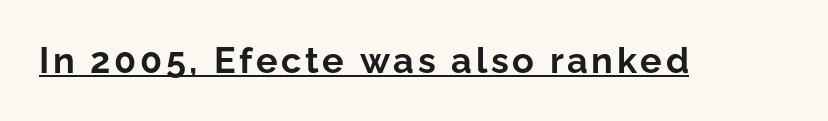
No feet cap the strokes, marking this as sans-serif type. The string is rendered with underlining switched on. On the weight axis this lands at bold, roughly 700. Each letter keeps its own natural width here, so spacing adapts to shape.
